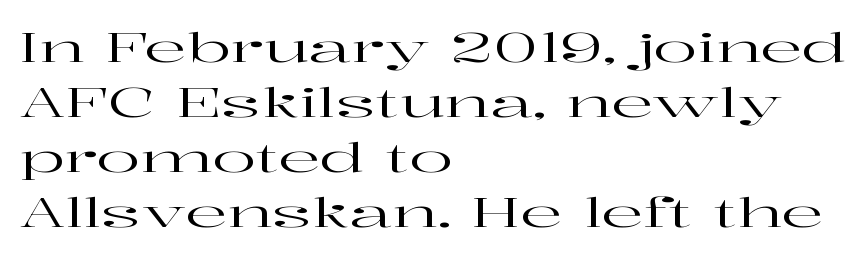
The image shows 41 px wide serif type, upright; set left-aligned, normal line spacing (1.34x), normal letter spacing, not underlined; high stroke contrast and a medium x-height.
